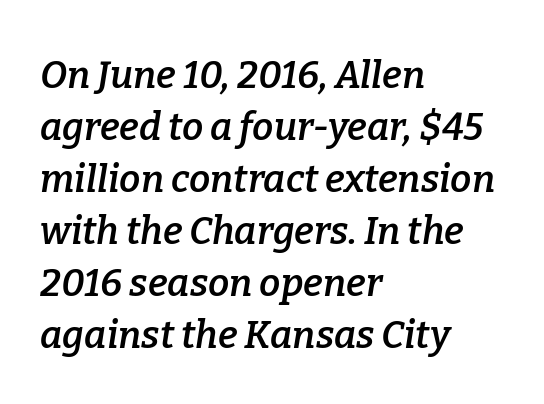
{"serif": "yes", "italic": "yes", "lean": "right", "slant_degrees": 9, "bold": "semi", "weight": "semibold", "width": "normal", "stroke_contrast": "low", "x_height": "medium", "monospaced": "no", "underline": "no", "align": "left", "line_spacing": "normal", "line_spacing_ratio": 1.37, "letter_spacing": "normal", "letter_spacing_em": 0.0, "glyph_px": 38}
